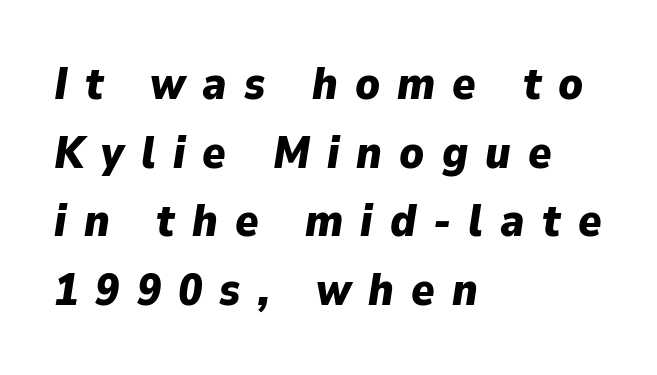
One glance says typical: line gaps are just what's usual. The face used here is rendered with a markedly widened letterfit. Compared with ordinary roman type, these characters are visibly tilted. The face used here has the dense, thick strokes of a bold. Lines of text with bare space underneath. The typesetter chose a ragged-right arrangement here.
